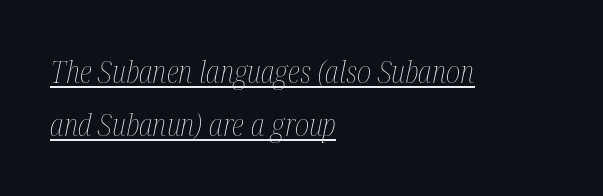
The passage shown is typed in a proportional face where columns would drift. The rag falls on the right side of this text block. The letterforms sit at book weight or below. Words appear dense and cohesive because spacing is normal.
